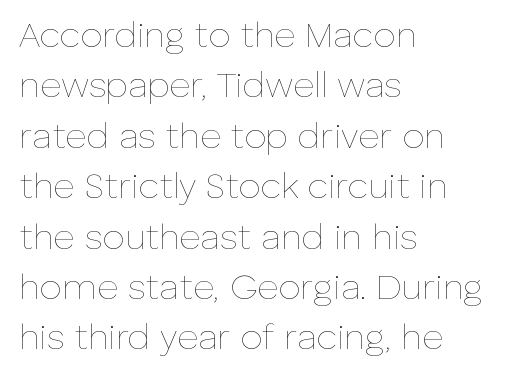
Does the leading feel generous? No, just average. The horizontal fit of the characters is conventional and even. Casual observation: everything's shoved over to the left. Note the varied advance widths — an 'i' is clearly narrower than an 'm'. The typesetting does not lean heavy: it is not bold. You can tell it's not italic because the verticals are truly vertical.
